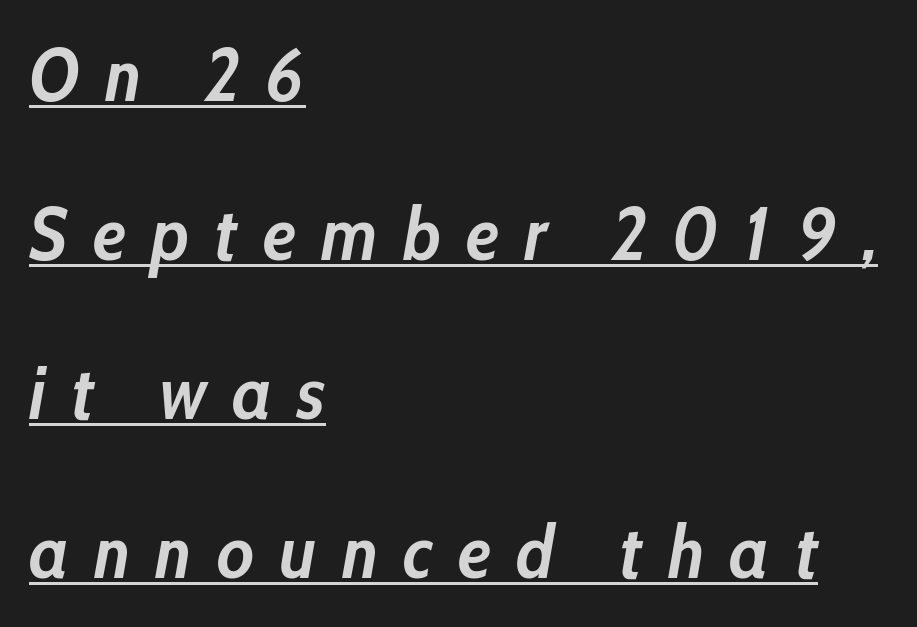
Does a line run under the words? Yes, clearly. Style check: oblique. Vertically, the passage feels expansive, rows floating well apart. The face used here is proportionally spaced, like ordinary book or web type. On the weight axis this lands at bold, roughly 700.
